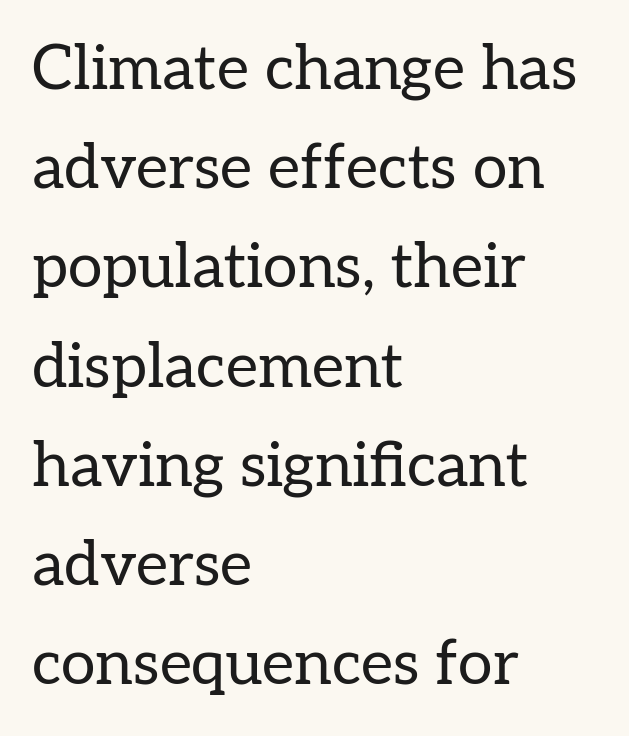
{"serif": "yes", "italic": "no", "bold": "no", "weight": "regular", "width": "normal", "stroke_contrast": "low", "x_height": "medium", "monospaced": "no", "underline": "no", "align": "left", "line_spacing": "normal", "line_spacing_ratio": 1.6, "letter_spacing": "normal", "letter_spacing_em": 0.0, "glyph_px": 62}
